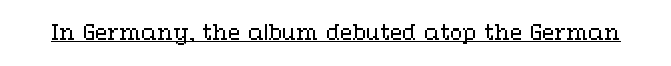
The image shows 20 px text type, upright; set normal letter spacing, underlined.
